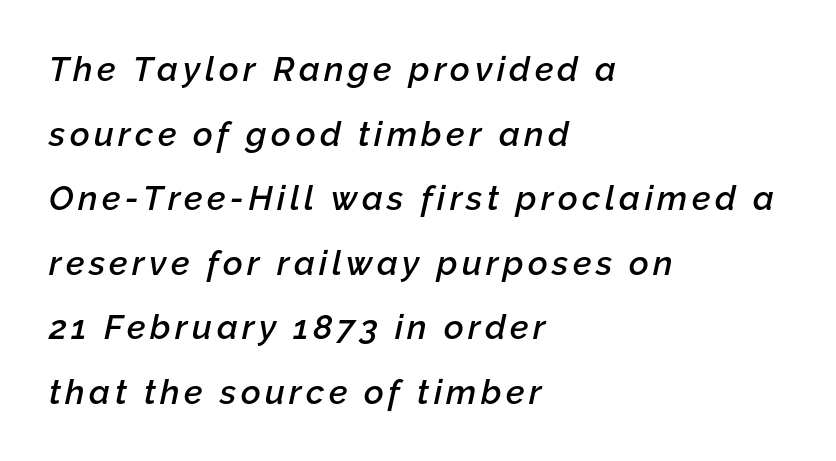
Q: Is the text bold? A: Semi-bold.
Q: Is the text italic (slanted)? A: Yes, it leans right by about 12 degrees.
Q: Is the text underlined? A: No.
Q: How is the paragraph aligned? A: Left-aligned.
Q: Is the spacing between lines tight, normal or loose? A: Loose.
Q: Width (condensed, normal, or wide)? A: Normal.
Q: Stroke contrast? A: Low.
Q: x-height? A: Medium.
Q: Monospaced? A: No.
